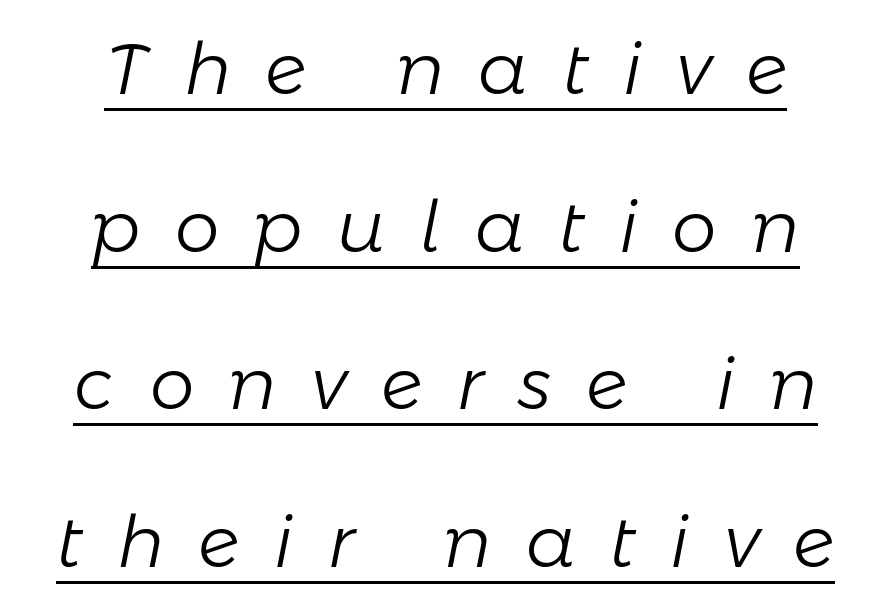
If you drew a line through each stem, it would be angled. A typesetter would call this proportional, since set widths differ per character. Teacher's note: observe the equal gaps on both sides — that is centered alignment. Each stroke keeps to a modest, everyday thickness or less.
